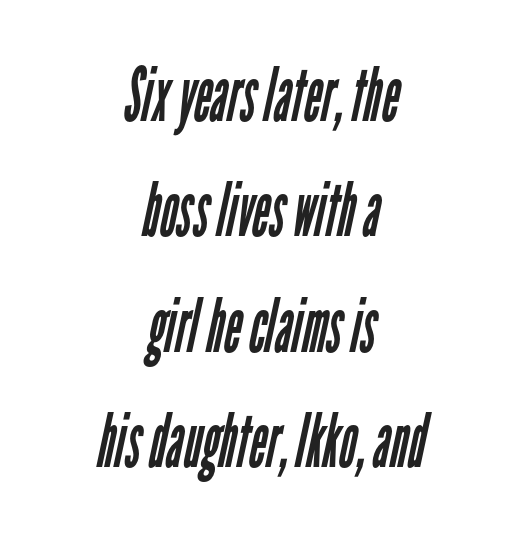
The image shows 75 px regular-weight, condensed sans-serif type; set centered, normal line spacing (1.54x), normal letter spacing, not underlined; low stroke contrast and a medium x-height.
